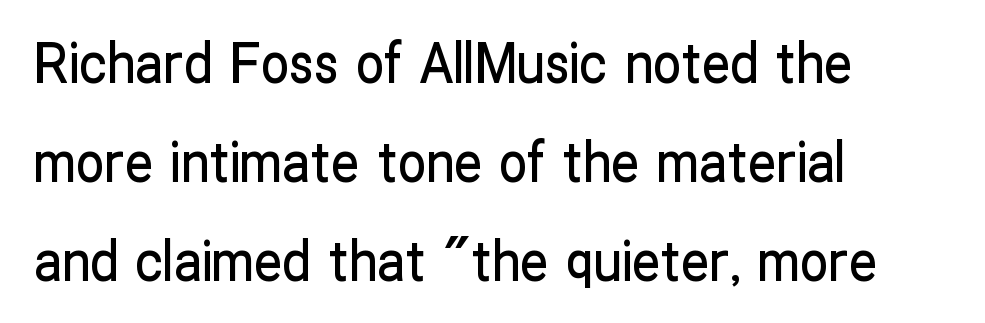
{"serif": "no", "italic": "no", "width": "condensed", "stroke_contrast": "low", "x_height": "medium", "monospaced": "no", "underline": "no", "align": "left", "line_spacing_ratio": 1.77, "letter_spacing": "normal", "letter_spacing_em": 0.0, "glyph_px": 56}
